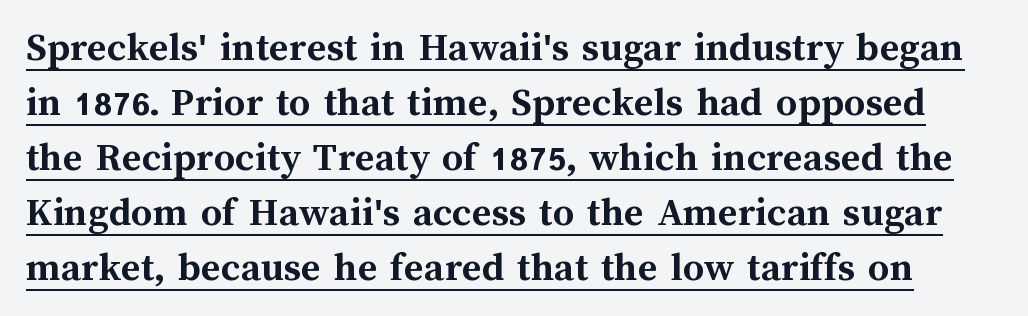
In terms of leading, this rendering sits right in the middle. A baseline rule has been typeset under these characters. Do the characters align in a grid? No, the font is proportional. Tracking value appears to be zero — textbook default spacing.
